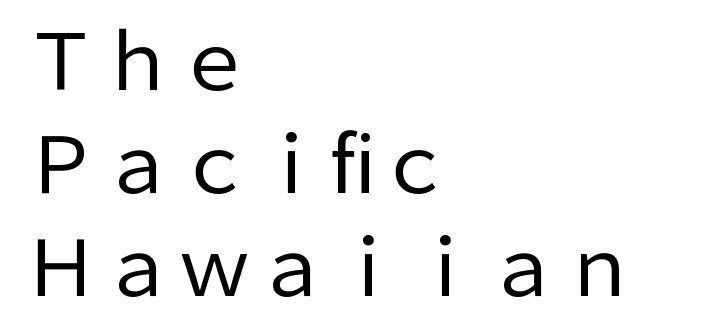
The image shows 77 px regular-weight sans-serif type, upright; set left-aligned, normal line spacing (1.34x), normal letter spacing, not underlined; low stroke contrast and a medium x-height.
